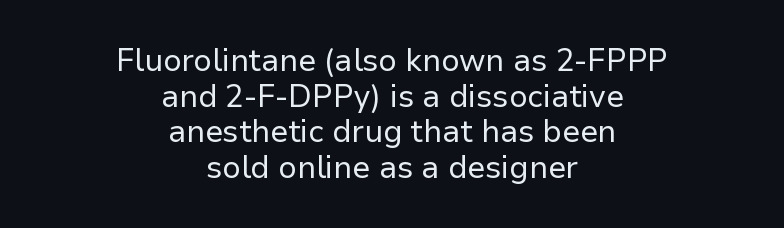
{"serif": "no", "italic": "no", "bold": "no", "weight": "regular", "width": "normal", "stroke_contrast": "low", "x_height": "medium", "monospaced": "no", "underline": "no", "align": "center", "line_spacing": "tight", "line_spacing_ratio": 1.15, "letter_spacing": "normal", "letter_spacing_em": 0.0, "glyph_px": 31}
